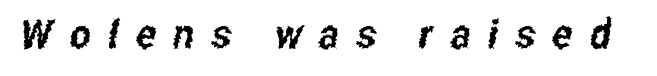
The image shows 40 px condensed sans-serif type; set unusually wide letter spacing (+0.43 em), not underlined; low stroke contrast and a medium x-height.
